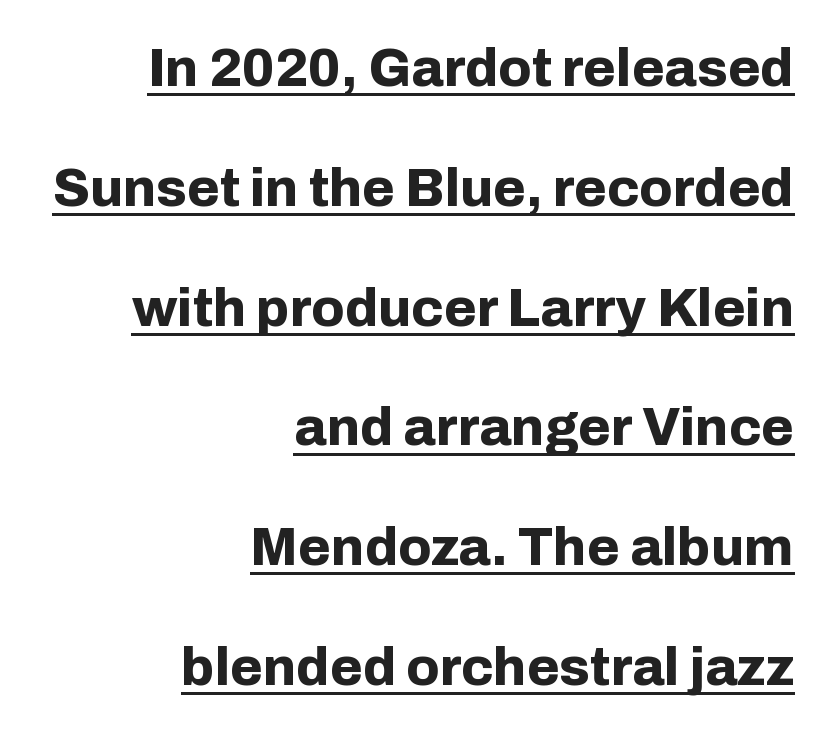
The image shows 53 px bold sans-serif type, upright; set right-aligned, loose line spacing (2.26x), normal letter spacing, underlined; low stroke contrast and a medium x-height.
